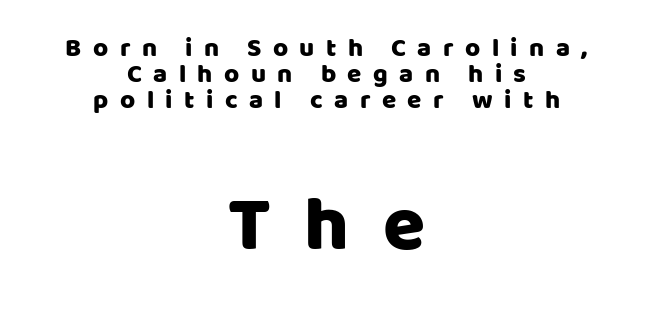
Q: Is the text italic (slanted)? A: No, it is upright.
Q: Is the typeface a serif or a sans-serif typeface? A: Sans-serif.
Q: Is the text underlined? A: No.
Q: How is the paragraph aligned? A: Centered.
Q: Is the spacing between letters normal or unusually wide? A: Unusually wide.
Q: Is the spacing between lines tight, normal or loose? A: Tight.
Q: Which block of text is set in a larger size, the first (top) or the second (bottom)? A: The second (bottom) one.
Q: Width (condensed, normal, or wide)? A: Normal.
Q: Stroke contrast? A: Low.
Q: x-height? A: Large.
Q: Monospaced? A: No.
